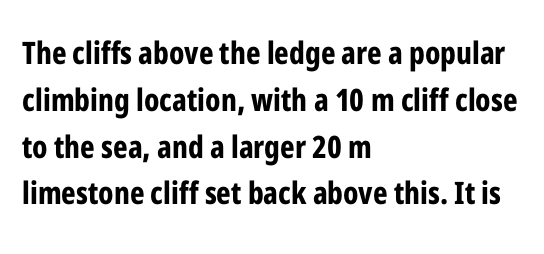
{"serif": "no", "italic": "no", "bold": "yes", "weight": "bold", "width": "condensed", "stroke_contrast": "low", "x_height": "medium", "monospaced": "no", "underline": "no", "align": "left", "line_spacing": "normal", "line_spacing_ratio": 1.51, "letter_spacing": "normal", "letter_spacing_em": 0.0, "glyph_px": 31}
